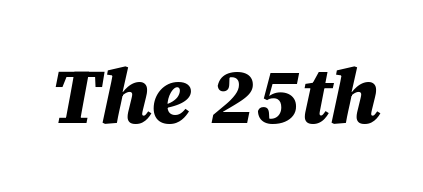
It's the slanting kind of type. Spacing verdict: proportional, widths tailored to each character. In terms of letterspacing, this is plain default setting. Nobody drew a line under any word here. The face used here has the dense, thick strokes of a bold.
